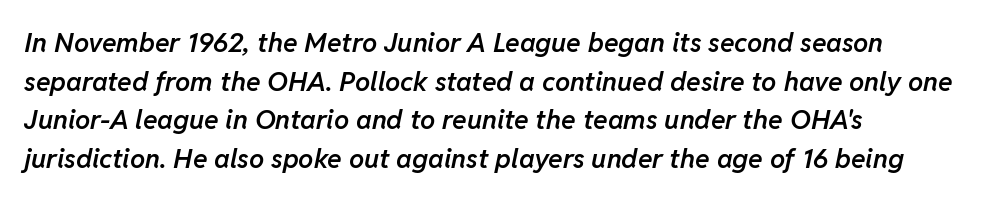
Q: Is the text bold? A: Semi-bold.
Q: Is the text italic (slanted)? A: Yes, it leans right by about 11 degrees.
Q: Is the text underlined? A: No.
Q: How is the paragraph aligned? A: Left-aligned.
Q: Is the spacing between letters normal or unusually wide? A: Normal.
Q: Is the spacing between lines tight, normal or loose? A: Normal.
